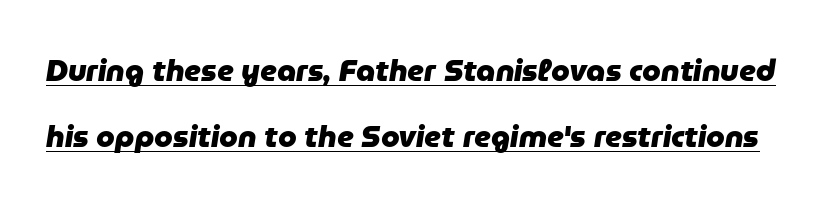
{"italic": "yes", "lean": "right", "slant_degrees": 9, "bold": "yes", "weight": "heavy", "width": "normal", "stroke_contrast": "low", "x_height": "medium", "monospaced": "no", "underline": "yes", "line_spacing": "loose", "line_spacing_ratio": 2.19, "letter_spacing": "normal", "letter_spacing_em": 0.0, "glyph_px": 30}
